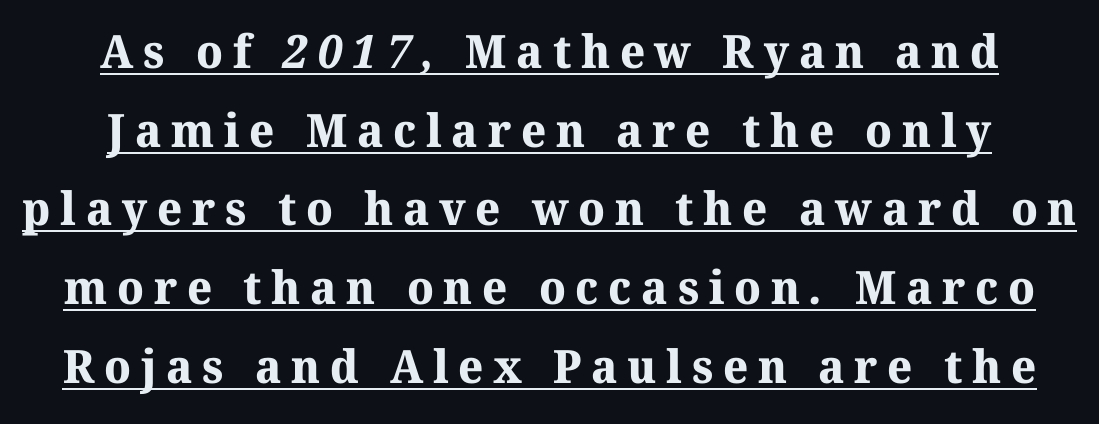
{"serif": "yes", "bold": "yes", "weight": "bold", "width": "normal", "stroke_contrast": "medium", "x_height": "medium", "monospaced": "no", "underline": "yes", "align": "center", "line_spacing_ratio": 1.71, "letter_spacing": "wide", "letter_spacing_em": 0.21, "glyph_px": 46}
